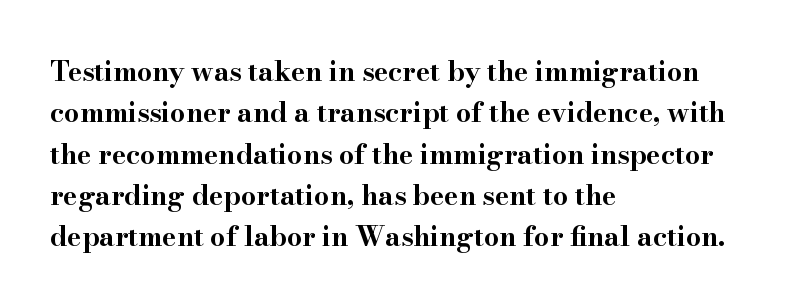
This block has exactly the height ordinary leading produces. The letterforms sit shoulder to shoulder at normal distance. On the weight axis this lands at bold, roughly 700. Line beginnings align vertically; line endings do not. A roman cut, with each character standing at attention.
